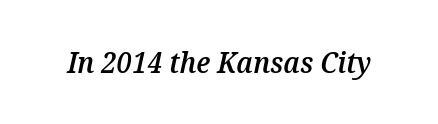
The image shows 29 px semibold type, italic (leaning right); set normal letter spacing, not underlined; medium stroke contrast and a medium x-height.
